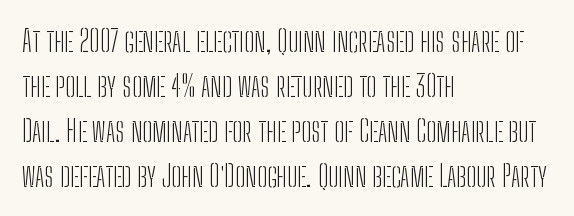
The image shows 30 px light, condensed sans-serif type, upright; set left-aligned, normal line spacing (1.5x), normal letter spacing, not underlined; low stroke contrast and a medium x-height.
